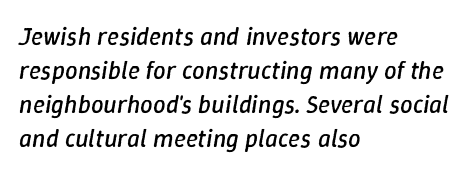
{"italic": "yes", "lean": "right", "slant_degrees": 9, "bold": "no", "underline": "no", "align": "left", "line_spacing": "normal", "line_spacing_ratio": 1.36, "letter_spacing": "normal", "letter_spacing_em": 0.0, "glyph_px": 25}
